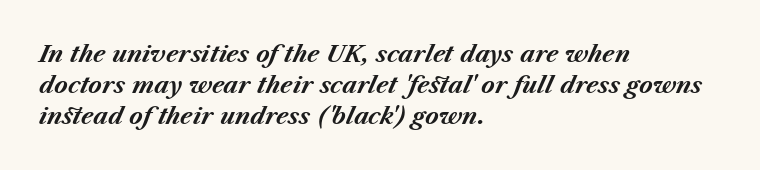
The image shows 23 px bold type, italic (leaning right); set left-aligned, normal line spacing (1.35x), normal letter spacing, not underlined.
